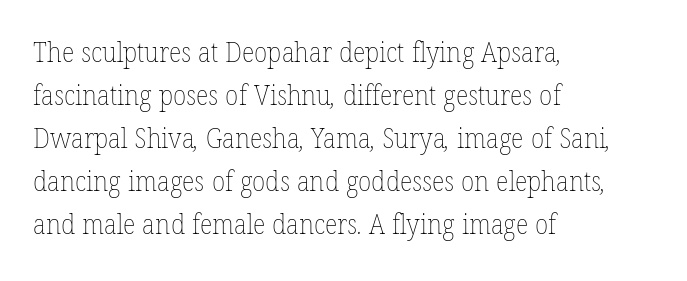
The image shows 27 px text type; set left-aligned, normal line spacing (1.59x), normal letter spacing, not underlined.
